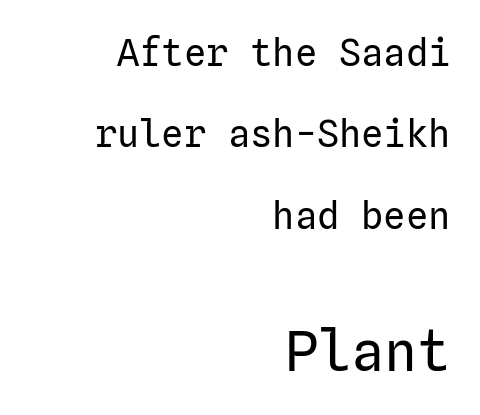
Unlike italic type, these characters show no tilt at all. One-word summary of the alignment: right. The lines are spread far apart with generous leading. Letters have the restrained weight of plain body copy at most. Typesetter's note — lower block bumped up in size, upper block left smaller. Letters rest on an invisible, unmarked baseline.
